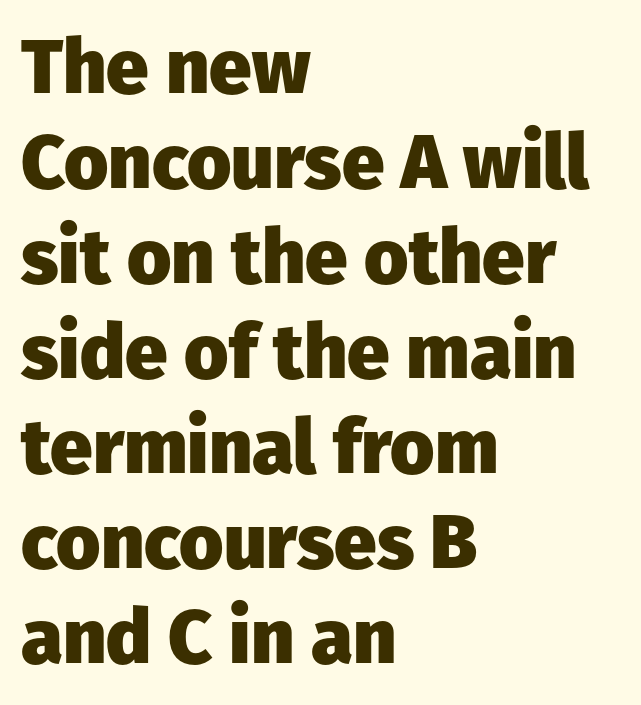
The foot of each line stays bare and open. The gaps between neighbouring characters are ordinary and unremarkable. How would I describe the line gaps? Plain and ordinary. These words are printed bold, with thick strokes throughout.
